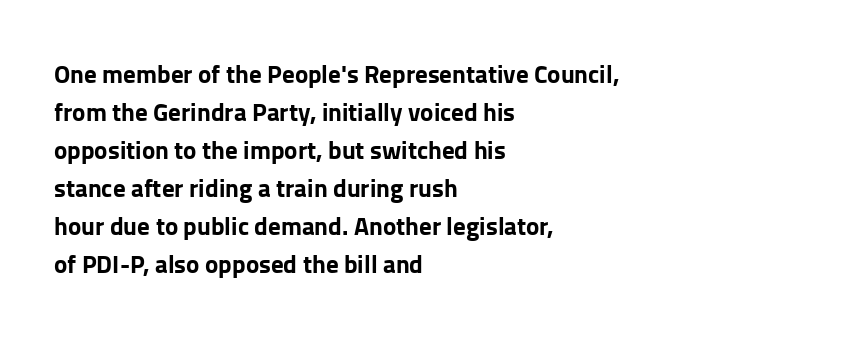
Q: Is the text bold? A: Yes.
Q: Is the text italic (slanted)? A: No, it is upright.
Q: Is the text underlined? A: No.
Q: How is the paragraph aligned? A: Left-aligned.
Q: Is the spacing between letters normal or unusually wide? A: Normal.
Q: Is the spacing between lines tight, normal or loose? A: Normal.
